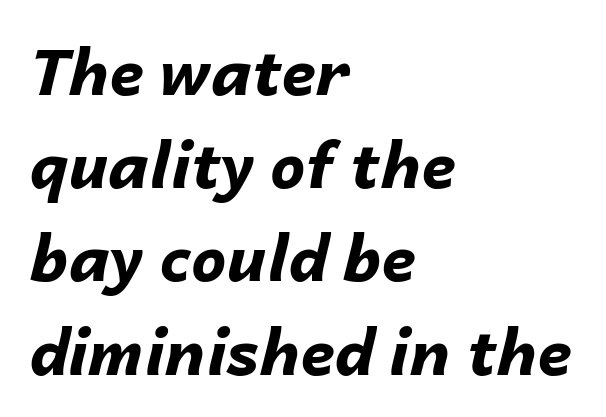
In terms of weight, the rendering is a true, heavy bold. Words float on clear page, feet unadorned. This sample is left-justified, so line endings fall wherever the words run out. Spacing verdict: proportional, widths tailored to each character.
